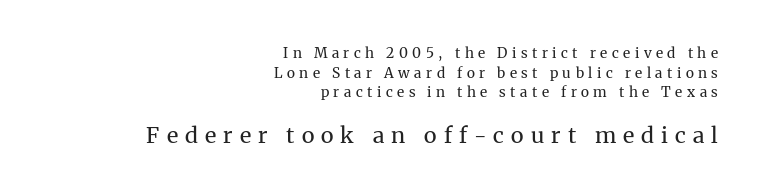
A clean baseline with only descenders dipping below it. Layout note: lines flush right. Size hierarchy here favors the trailing block over the leading one. Stems here are at most as thick as an everyday book face. Unlike italic type, these characters show no tilt at all. Look at the tracking — it's clearly loosened, letters drifting apart.
